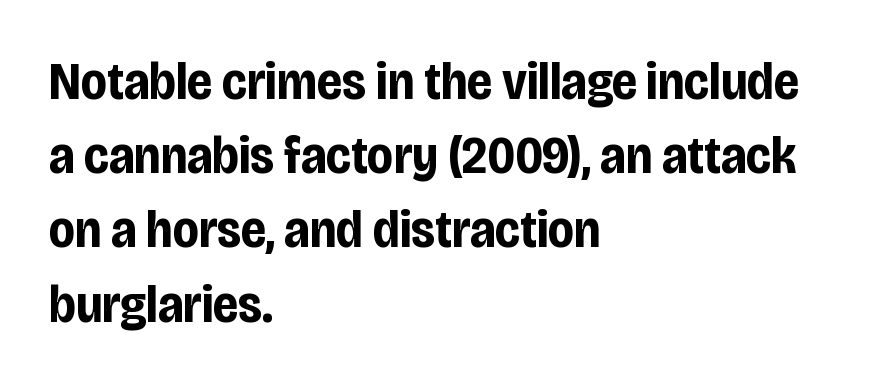
Q: Is the text bold? A: Yes.
Q: Is the text italic (slanted)? A: No, it is upright.
Q: Is the typeface a serif or a sans-serif typeface? A: Sans-serif.
Q: Is the text underlined? A: No.
Q: How is the paragraph aligned? A: Left-aligned.
Q: Is the spacing between letters normal or unusually wide? A: Normal.
Q: Is the spacing between lines tight, normal or loose? A: Normal.
Q: Width (condensed, normal, or wide)? A: Condensed.
Q: Stroke contrast? A: Low.
Q: x-height? A: Large.
Q: Monospaced? A: No.
